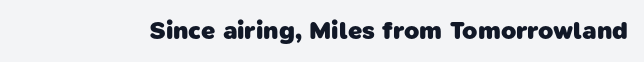
The baseline area is clear. The face used here is rendered with its standard letterfit. The face used here has the dense, thick strokes of a bold.
